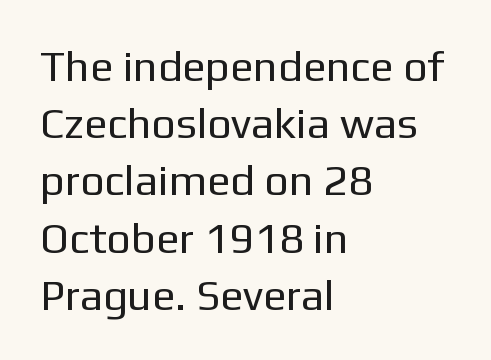
Q: Is the text bold? A: No.
Q: Is the text italic (slanted)? A: No, it is upright.
Q: Is the typeface a serif or a sans-serif typeface? A: Sans-serif.
Q: Is the text underlined? A: No.
Q: How is the paragraph aligned? A: Left-aligned.
Q: Is the spacing between letters normal or unusually wide? A: Normal.
Q: Is the spacing between lines tight, normal or loose? A: Normal.
Q: Width (condensed, normal, or wide)? A: Normal.
Q: Stroke contrast? A: Low.
Q: x-height? A: Medium.
Q: Monospaced? A: No.
